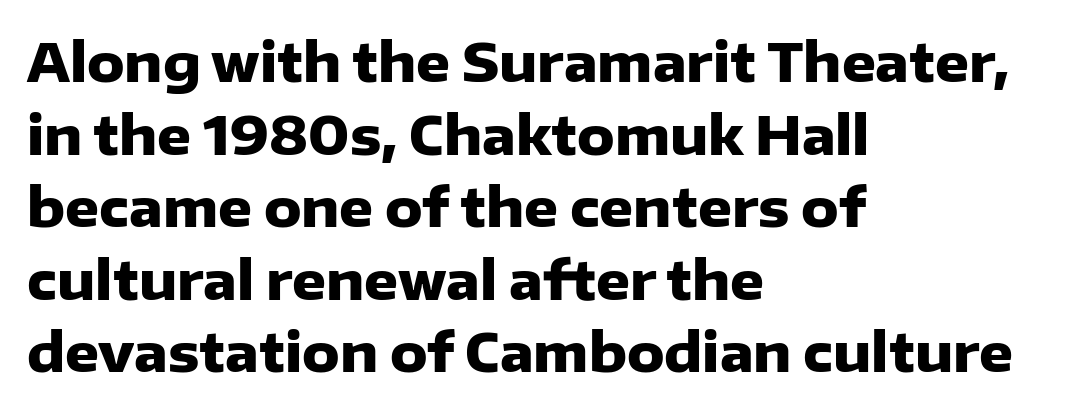
Q: Is the text bold? A: Yes.
Q: Is the text italic (slanted)? A: No, it is upright.
Q: Is the typeface a serif or a sans-serif typeface? A: Sans-serif.
Q: Is the text underlined? A: No.
Q: How is the paragraph aligned? A: Left-aligned.
Q: Is the spacing between letters normal or unusually wide? A: Normal.
Q: Is the spacing between lines tight, normal or loose? A: Normal.
Q: Width (condensed, normal, or wide)? A: Normal.
Q: Stroke contrast? A: Low.
Q: x-height? A: Medium.
Q: Monospaced? A: No.
